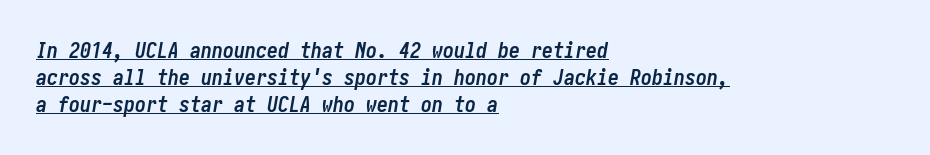
Q: Is the text bold? A: Yes.
Q: Is the text italic (slanted)? A: Yes, it leans right by about 10 degrees.
Q: Is the text underlined? A: Yes.
Q: How is the paragraph aligned? A: Left-aligned.
Q: Is the spacing between letters normal or unusually wide? A: Normal.
